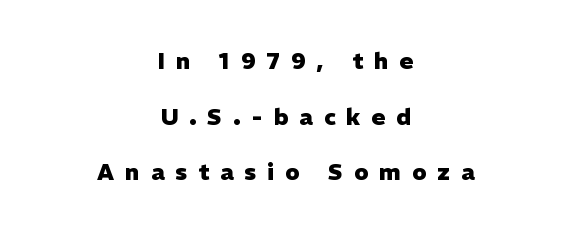
{"italic": "no", "bold": "yes", "underline": "no", "align": "center", "line_spacing": "loose", "line_spacing_ratio": 2.42, "letter_spacing": "wide", "letter_spacing_em": 0.47, "glyph_px": 23}
